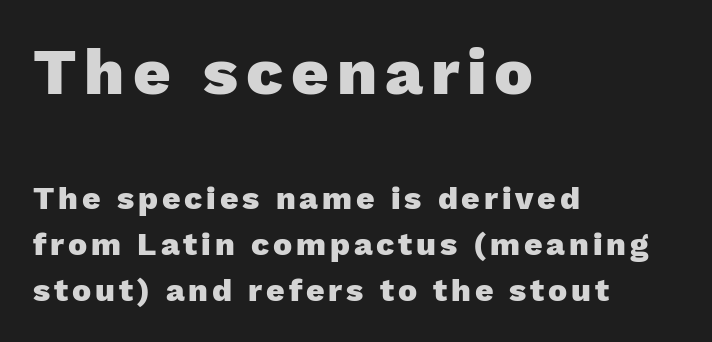
{"serif": "no", "italic": "no", "bold": "yes", "weight": "heavy", "width": "normal", "stroke_contrast": "low", "x_height": "medium", "monospaced": "no", "underline": "no", "align": "left", "line_spacing": "normal", "line_spacing_ratio": 1.44, "larger_block": "first", "size_ratio": 2.03, "glyph_px": 65}
